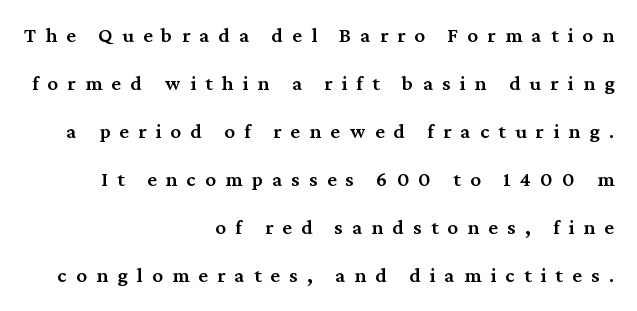
The image shows 21 px text type, upright; set right-aligned, loose line spacing (2.29x), unusually wide letter spacing (+0.44 em), not underlined.
